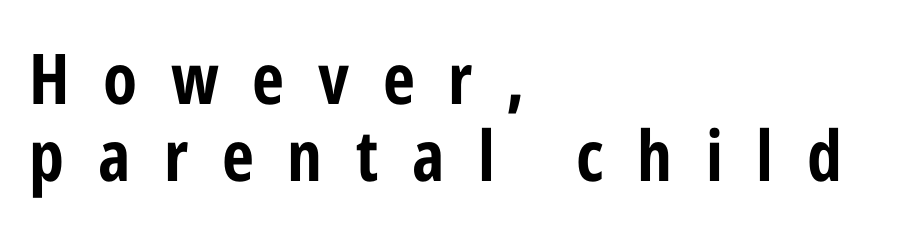
The image shows 70 px bold, condensed sans-serif type, upright; set left-aligned, tight line spacing (1.1x), unusually wide letter spacing (+0.48 em), not underlined; low stroke contrast and a medium x-height.
